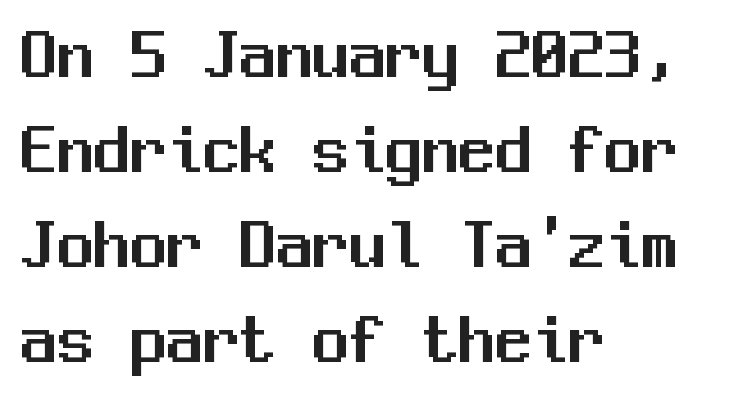
This rendering leaves character spacing at its baseline value. The lines are quadded left. This block has exactly the height ordinary leading produces. This is the regular roman posture of the typeface. Classification — sans serif. Fixed-width glyphs throughout — classic coding-font behaviour.
